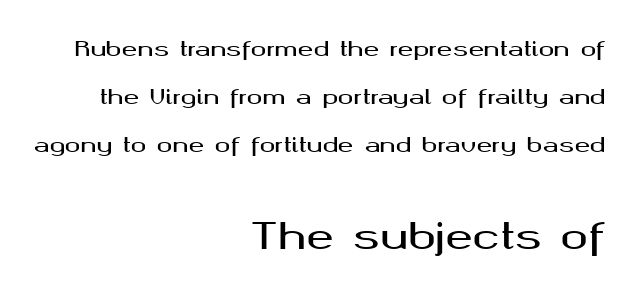
The image shows 37 px wide sans-serif type, upright; set right-aligned, loose line spacing (2.28x), normal letter spacing, not underlined; the second (bottom) block is 1.76x larger; medium stroke contrast and a medium x-height.
